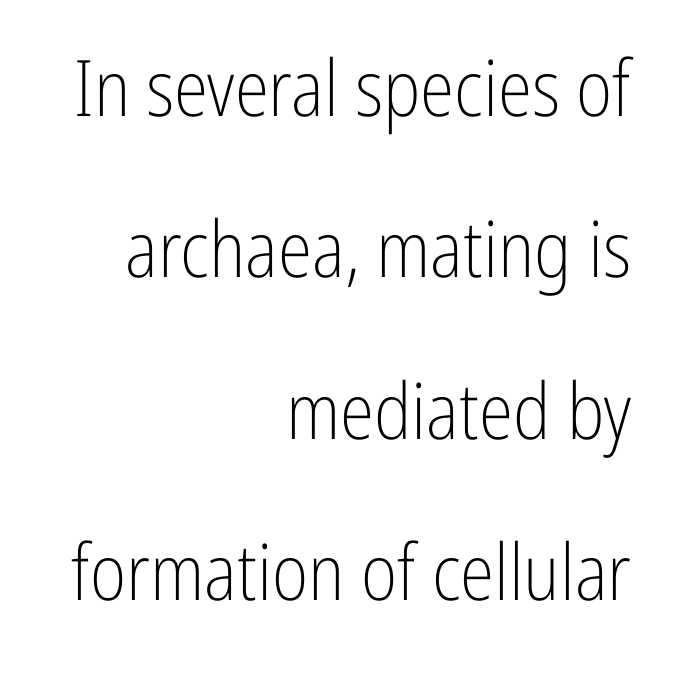
The image shows 78 px light, condensed sans-serif type, upright; set right-aligned, loose line spacing (2.07x), normal letter spacing, not underlined; low stroke contrast and a medium x-height.
